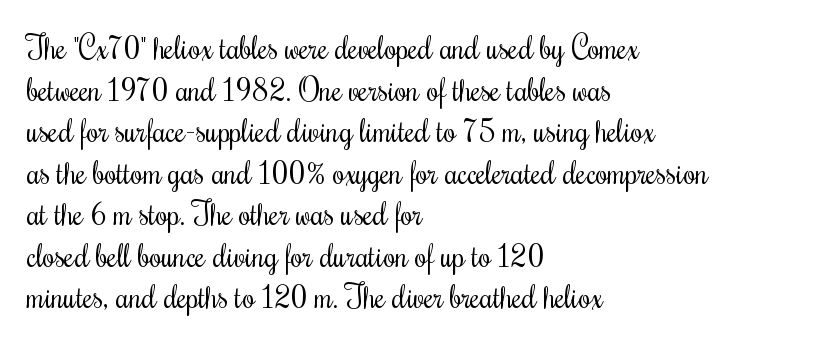
The image shows 31 px regular-weight, condensed type; set left-aligned, normal line spacing (1.34x), normal letter spacing, not underlined; medium stroke contrast and a small x-height.
